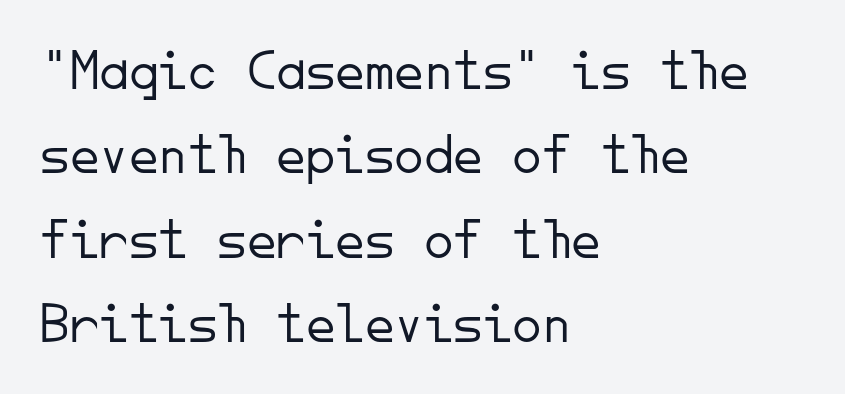
Line spacing here is normal. Words appear dense and cohesive because spacing is normal. These lines stack with their left ends in a neat column. A typesetter would mark this as roman, not italic. Fixed-width glyphs throughout — classic coding-font behaviour.
